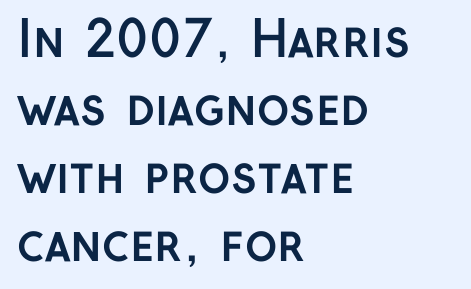
{"serif": "no", "italic": "no", "bold": "yes", "weight": "semibold", "width": "normal", "stroke_contrast": "low", "x_height": "medium", "monospaced": "no", "underline": "no", "align": "left", "line_spacing": "normal", "line_spacing_ratio": 1.39, "letter_spacing": "normal", "letter_spacing_em": 0.0, "glyph_px": 49}
